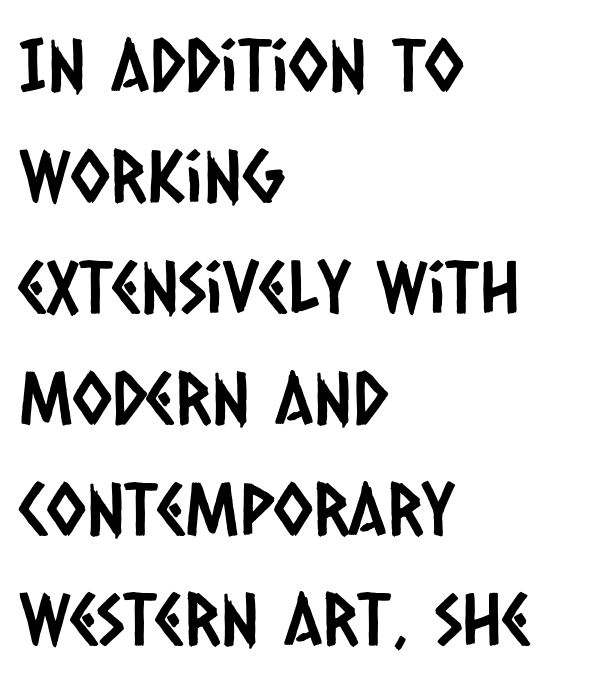
The image shows 72 px condensed sans-serif type; set left-aligned, normal line spacing (1.54x), normal letter spacing, not underlined; low stroke contrast and a large x-height.
